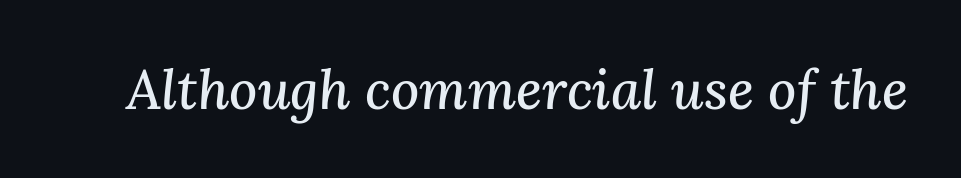
The image shows 55 px serif type, italic (leaning right); set normal letter spacing, not underlined; medium stroke contrast and a medium x-height.
